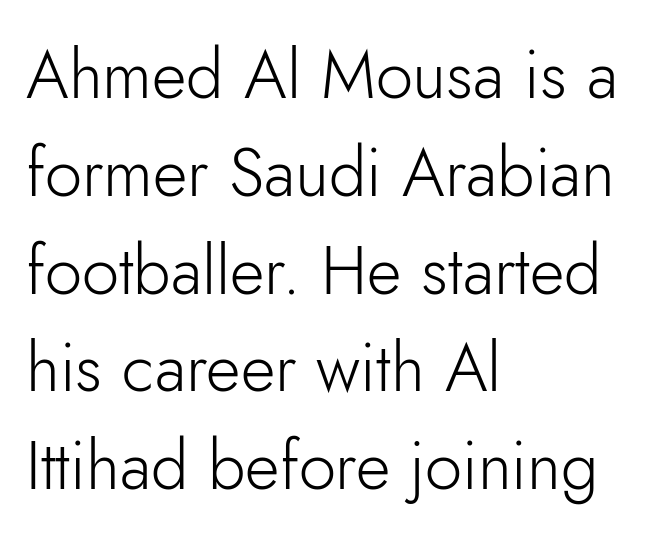
Unlike a traditional serif, this face leaves its strokes unadorned. Each word holds together tightly as a unit, with standard inter-letter gaps. Check the space under the baseline: it is left empty. Note the varied advance widths — an 'i' is clearly narrower than an 'm'. The compositor pushed each line to the left boundary.
